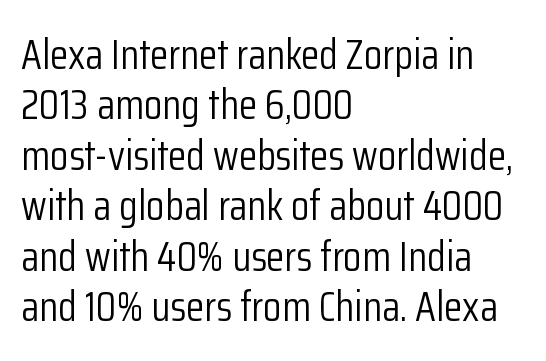
There is no visible air inserted between adjacent glyphs. The face looks like a standard text weight, possibly lighter. The typography opts for an upright posture over an oblique one. One-word summary of the alignment: left.
